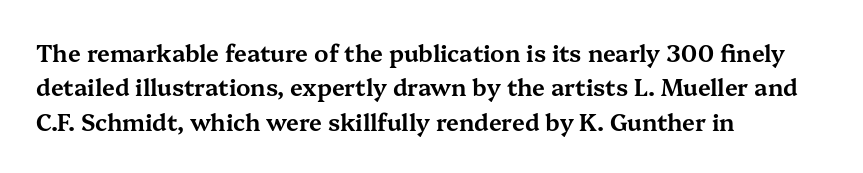
If you drew a ruler down the left edge, every line would touch it. Any mark beneath the type? The region is blank. Vertical spacing — default. It's the straight-up-and-down kind of type.
